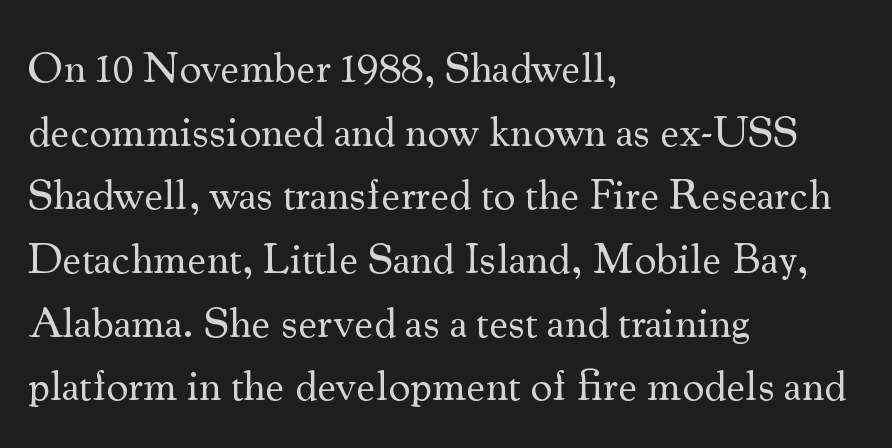
Q: Is the text bold? A: No.
Q: Is the text italic (slanted)? A: No, it is upright.
Q: Is the typeface a serif or a sans-serif typeface? A: Serif.
Q: Is the text underlined? A: No.
Q: How is the paragraph aligned? A: Left-aligned.
Q: Is the spacing between letters normal or unusually wide? A: Normal.
Q: Is the spacing between lines tight, normal or loose? A: Normal.
Q: Width (condensed, normal, or wide)? A: Normal.
Q: Stroke contrast? A: Medium.
Q: x-height? A: Small.
Q: Monospaced? A: No.
